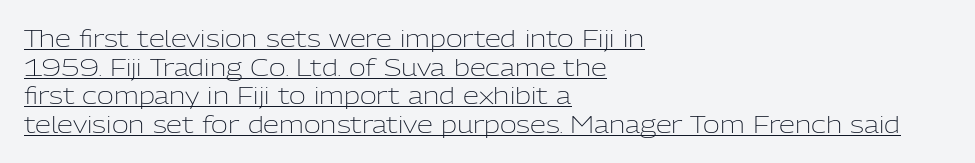
Q: Is the text bold? A: No.
Q: Is the text italic (slanted)? A: No, it is upright.
Q: Is the text underlined? A: Yes.
Q: How is the paragraph aligned? A: Left-aligned.
Q: Is the spacing between letters normal or unusually wide? A: Normal.
